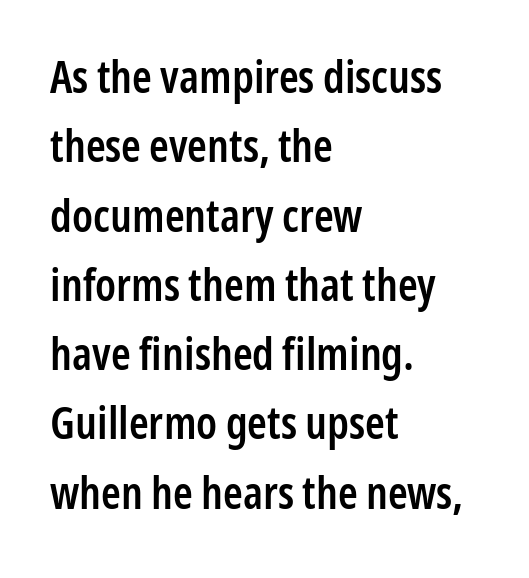
Visually the block forms a straight wall on the left and a jagged coastline on the right. Any mark beneath the type? The region is blank. The letters stand upright; this is a roman face. In terms of leading, this rendering sits right in the middle. The tracking reads as untouched default to a designer's eye.
